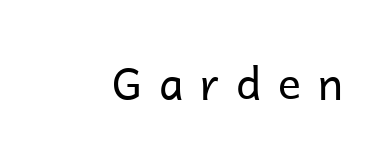
{"serif": "no", "italic": "no", "bold": "no", "weight": "regular", "width": "normal", "stroke_contrast": "low", "x_height": "medium", "monospaced": "no", "underline": "no", "letter_spacing": "wide", "letter_spacing_em": 0.4, "glyph_px": 43}
